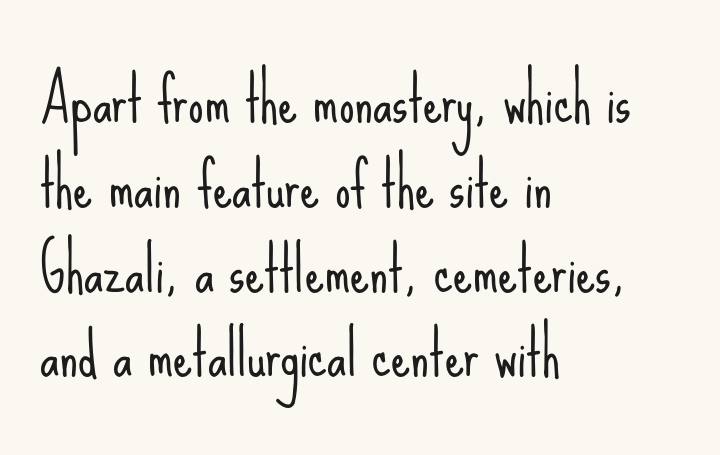
Typeset ragged right — the left edge is the straight one. Descenders are the only things crossing below the line. On a weight scale, this lands at 450 or below. Students, note that the glyphs here touch the page at normal intervals. Character widths vary here, with narrow letters taking less room than wide ones.
